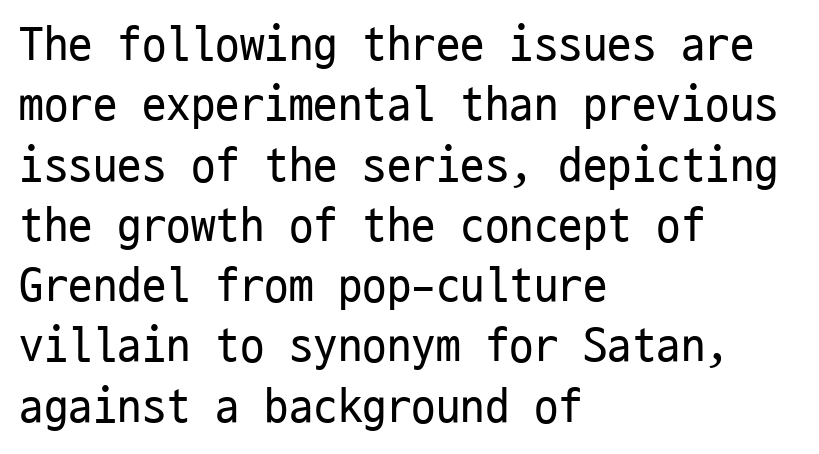
Q: Is the text bold? A: No.
Q: Is the text italic (slanted)? A: No, it is upright.
Q: Is the typeface a serif or a sans-serif typeface? A: Sans-serif.
Q: Is the text underlined? A: No.
Q: How is the paragraph aligned? A: Left-aligned.
Q: Is the spacing between letters normal or unusually wide? A: Normal.
Q: Width (condensed, normal, or wide)? A: Condensed.
Q: Stroke contrast? A: Low.
Q: x-height? A: Medium.
Q: Monospaced? A: Yes.
